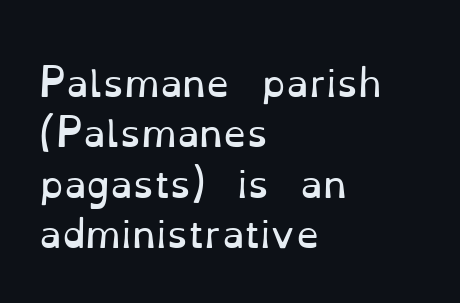
Q: Is the text bold? A: No.
Q: Is the text italic (slanted)? A: No, it is upright.
Q: Is the typeface a serif or a sans-serif typeface? A: Serif.
Q: Is the text underlined? A: No.
Q: How is the paragraph aligned? A: Left-aligned.
Q: Is the spacing between letters normal or unusually wide? A: Normal.
Q: Is the spacing between lines tight, normal or loose? A: Normal.
Q: Width (condensed, normal, or wide)? A: Normal.
Q: Stroke contrast? A: Low.
Q: x-height? A: Small.
Q: Monospaced? A: No.
